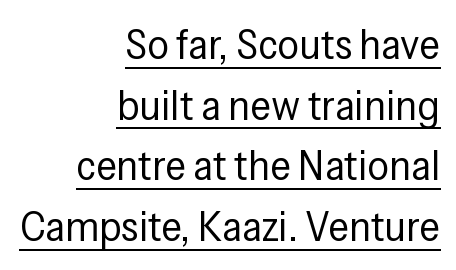
The image shows 43 px regular-weight, condensed sans-serif type, upright; set right-aligned, normal line spacing (1.41x), normal letter spacing, underlined; low stroke contrast and a medium x-height.
